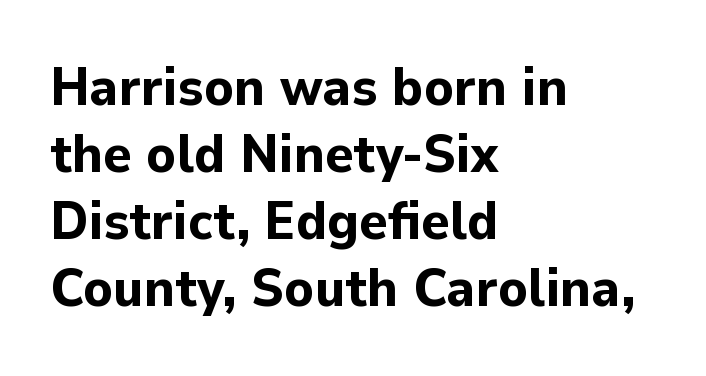
Is there any slant? The stems are plumb. A clean baseline with only descenders dipping below it. No feet cap the strokes, marking this as sans-serif type. A typesetter would call this proportional, since set widths differ per character. Words appear dense and cohesive because spacing is normal.
